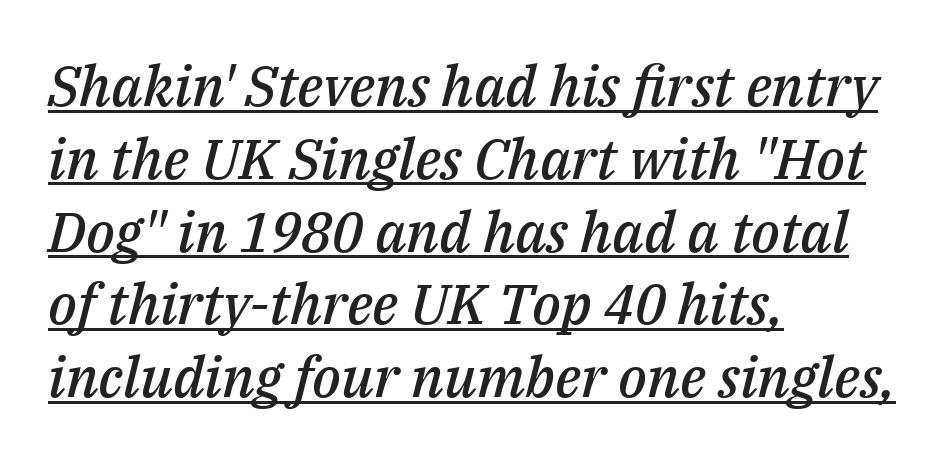
{"italic": "yes", "lean": "right", "slant_degrees": 14, "bold": "semi", "weight": "semibold", "width": "normal", "stroke_contrast": "medium", "x_height": "medium", "monospaced": "no", "underline": "yes", "align": "left", "line_spacing": "normal", "line_spacing_ratio": 1.3, "letter_spacing": "normal", "letter_spacing_em": 0.0, "glyph_px": 56}
